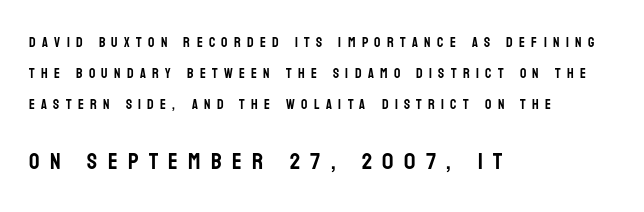
{"italic": "no", "underline": "no", "align": "left", "line_spacing": "loose", "line_spacing_ratio": 2.2, "letter_spacing": "wide", "letter_spacing_em": 0.45, "larger_block": "second", "size_ratio": 1.64, "glyph_px": 23}
